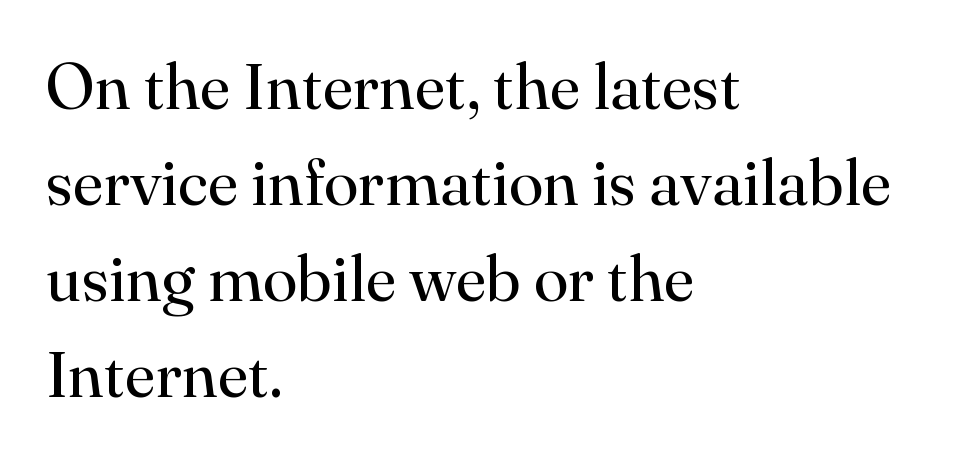
The image shows 64 px regular-weight serif type, upright; set left-aligned, normal line spacing (1.5x), normal letter spacing, not underlined; high stroke contrast and a small x-height.
